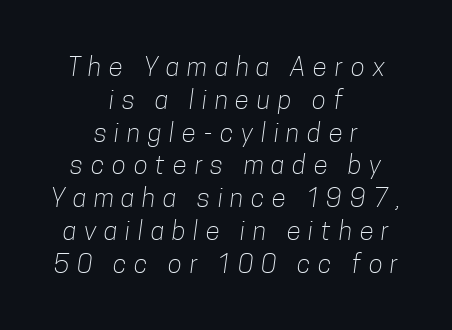
Q: Is the text bold? A: No.
Q: Is the text underlined? A: No.
Q: How is the paragraph aligned? A: Centered.
Q: Is the spacing between letters normal or unusually wide? A: Unusually wide.
Q: Is the spacing between lines tight, normal or loose? A: Normal.
